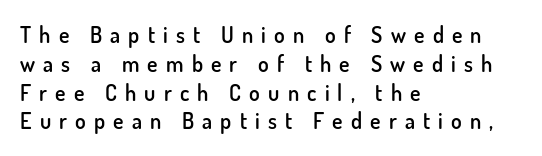
{"italic": "no", "bold": "semi", "underline": "no", "align": "left", "line_spacing": "normal", "line_spacing_ratio": 1.31, "letter_spacing": "wide", "letter_spacing_em": 0.37, "glyph_px": 22}
